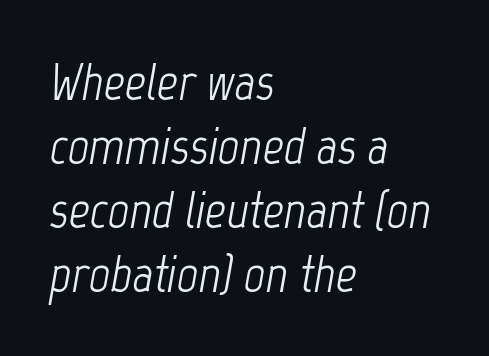
This sample has the flowing, uneven cadence of proportional lettering. Rule under the text: the space is simply empty. What stands out about the letter spacing? Nothing — it is the standard amount. Weight: regular or lighter. Short and long lines alike share a common starting point at left.
